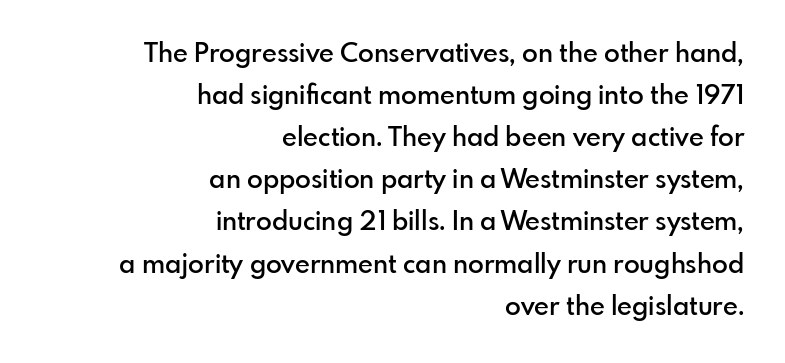
The designer left line spacing at the default. Teacher's note: observe the even right margin — that is flush-right alignment. These lines were composed using upright roman letters. Bold? Not quite — semibold, heavier than regular but stopping short. The rendering keeps characters at their native spacing. Unmarked baselines from the first word to the last.
